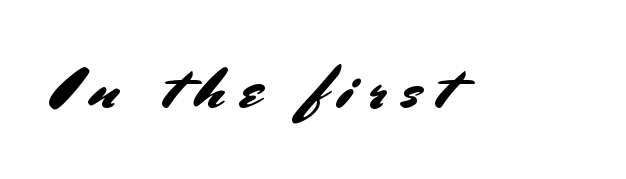
The image shows 61 px sans-serif type; set unusually wide letter spacing (+0.25 em), not underlined; medium stroke contrast and a small x-height.
